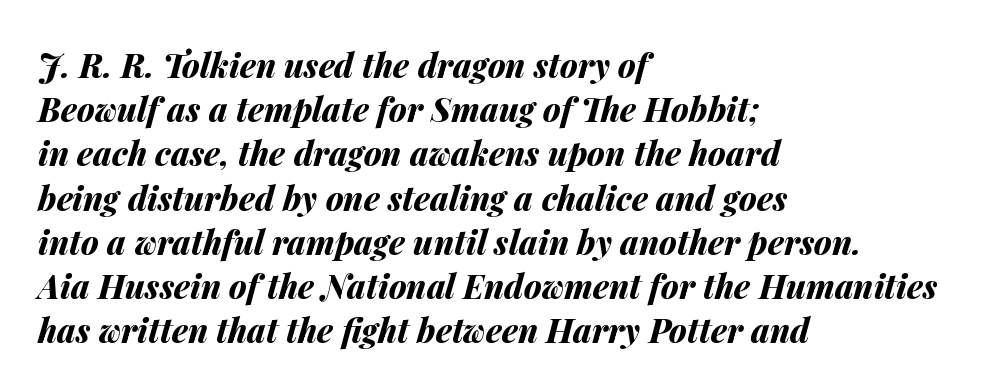
Q: Is the text bold? A: Yes.
Q: Is the text italic (slanted)? A: Yes, it leans right by about 14 degrees.
Q: Is the text underlined? A: No.
Q: How is the paragraph aligned? A: Left-aligned.
Q: Is the spacing between letters normal or unusually wide? A: Normal.
Q: Is the spacing between lines tight, normal or loose? A: Normal.
Q: Width (condensed, normal, or wide)? A: Normal.
Q: Stroke contrast? A: Medium.
Q: x-height? A: Medium.
Q: Monospaced? A: No.
